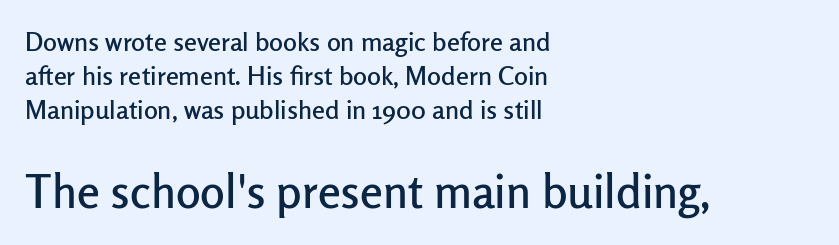
Q: Is the text italic (slanted)? A: No, it is upright.
Q: Is the typeface a serif or a sans-serif typeface? A: Sans-serif.
Q: Is the text underlined? A: No.
Q: How is the paragraph aligned? A: Left-aligned.
Q: Is the spacing between letters normal or unusually wide? A: Normal.
Q: Is the spacing between lines tight, normal or loose? A: Normal.
Q: Which block of text is set in a larger size, the first (top) or the second (bottom)? A: The second (bottom) one.
Q: Width (condensed, normal, or wide)? A: Normal.
Q: Stroke contrast? A: Low.
Q: x-height? A: Medium.
Q: Monospaced? A: No.
